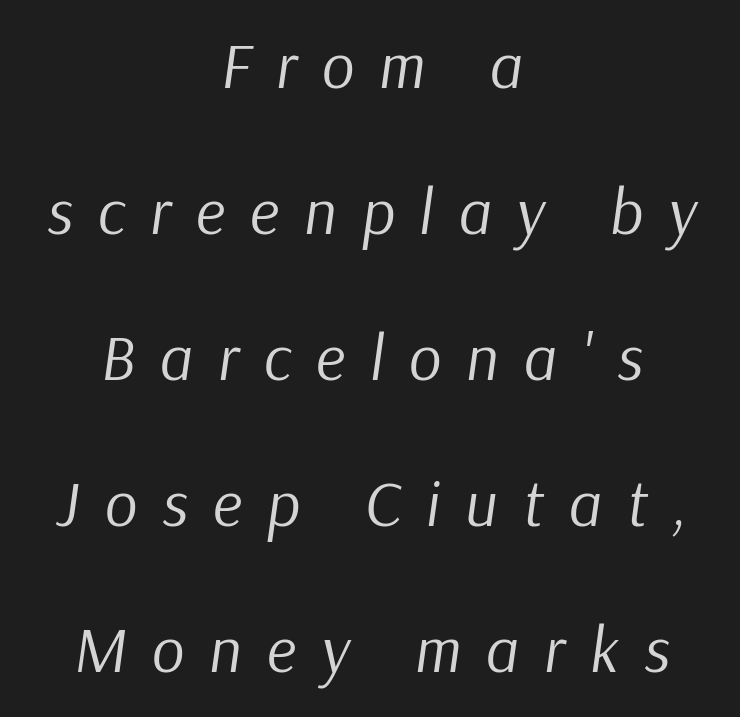
The image shows 64 px regular-weight type, italic (leaning right); set centered, loose line spacing (2.28x), unusually wide letter spacing (+0.39 em), not underlined; low stroke contrast and a medium x-height.
